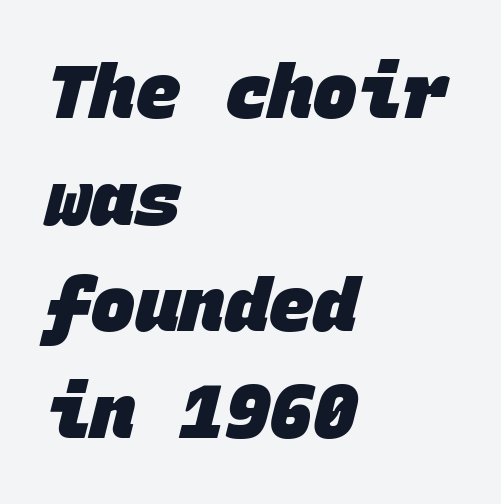
Q: Is the text bold? A: Yes.
Q: Is the typeface a serif or a sans-serif typeface? A: Sans-serif.
Q: Is the text underlined? A: No.
Q: How is the paragraph aligned? A: Left-aligned.
Q: Is the spacing between letters normal or unusually wide? A: Normal.
Q: Is the spacing between lines tight, normal or loose? A: Normal.
Q: Width (condensed, normal, or wide)? A: Normal.
Q: Stroke contrast? A: Low.
Q: x-height? A: Large.
Q: Monospaced? A: Yes.
